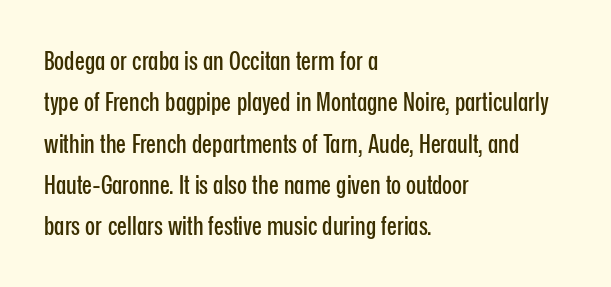
Q: Is the text italic (slanted)? A: No, it is upright.
Q: Is the text underlined? A: No.
Q: How is the paragraph aligned? A: Left-aligned.
Q: Is the spacing between letters normal or unusually wide? A: Normal.
Q: Is the spacing between lines tight, normal or loose? A: Normal.
